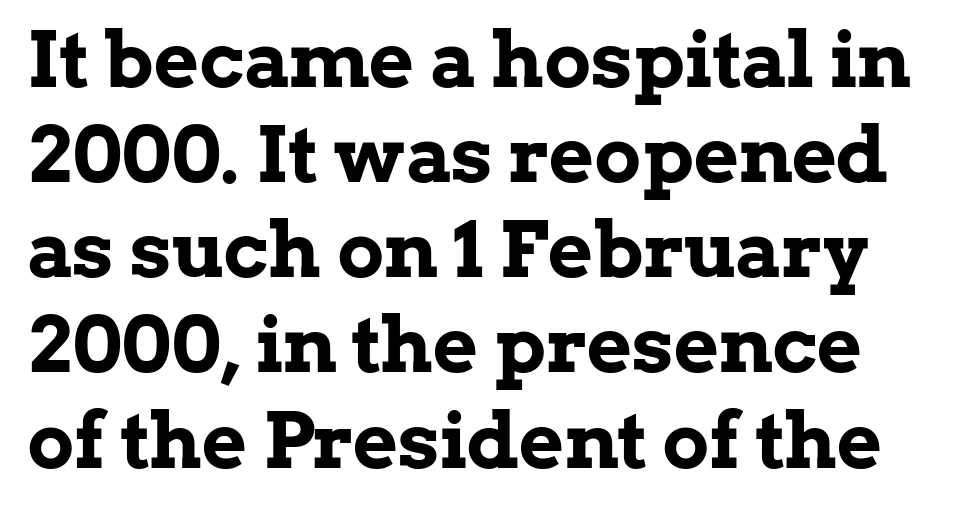
{"serif": "yes", "italic": "no", "bold": "yes", "weight": "bold", "width": "normal", "stroke_contrast": "low", "x_height": "medium", "monospaced": "no", "underline": "no", "line_spacing_ratio": 1.22, "letter_spacing": "normal", "letter_spacing_em": 0.0, "glyph_px": 78}
